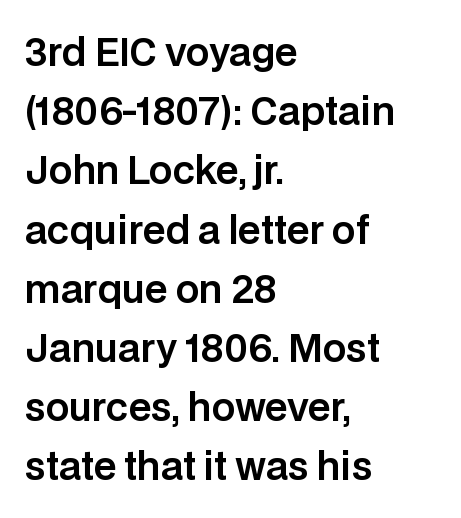
{"serif": "no", "italic": "no", "width": "normal", "stroke_contrast": "low", "x_height": "large", "monospaced": "no", "underline": "no", "align": "left", "line_spacing": "normal", "line_spacing_ratio": 1.6, "letter_spacing": "normal", "letter_spacing_em": 0.0, "glyph_px": 37}
